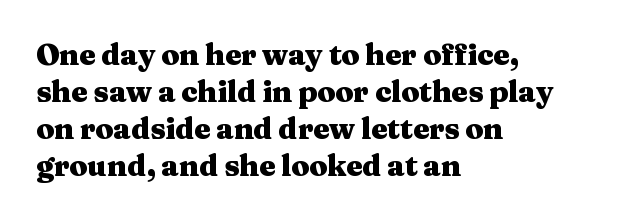
Q: Is the text bold? A: Yes.
Q: Is the text italic (slanted)? A: No, it is upright.
Q: Is the typeface a serif or a sans-serif typeface? A: Serif.
Q: Is the text underlined? A: No.
Q: How is the paragraph aligned? A: Left-aligned.
Q: Is the spacing between letters normal or unusually wide? A: Normal.
Q: Is the spacing between lines tight, normal or loose? A: Normal.
Q: Width (condensed, normal, or wide)? A: Wide.
Q: Stroke contrast? A: Medium.
Q: x-height? A: Medium.
Q: Monospaced? A: No.
